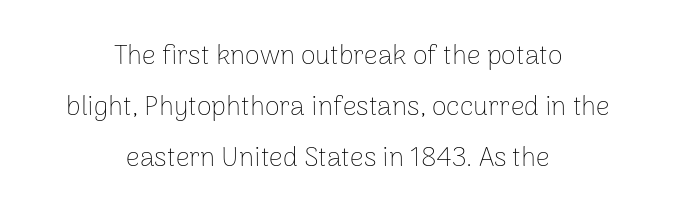
Q: Is the text bold? A: No.
Q: Is the text italic (slanted)? A: No, it is upright.
Q: Is the text underlined? A: No.
Q: How is the paragraph aligned? A: Centered.
Q: Is the spacing between letters normal or unusually wide? A: Normal.
